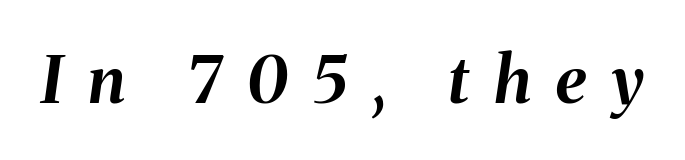
The image shows 65 px bold type, italic (leaning right); set unusually wide letter spacing (+0.39 em), not underlined; medium stroke contrast and a medium x-height.
